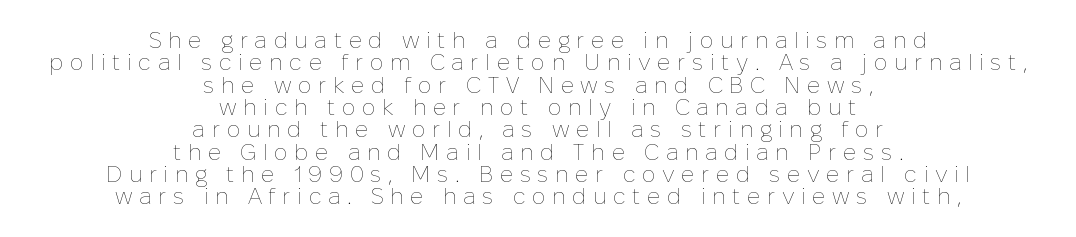
The image shows 23 px text type, upright; set centered, tight line spacing (0.97x), unusually wide letter spacing (+0.28 em), not underlined.
